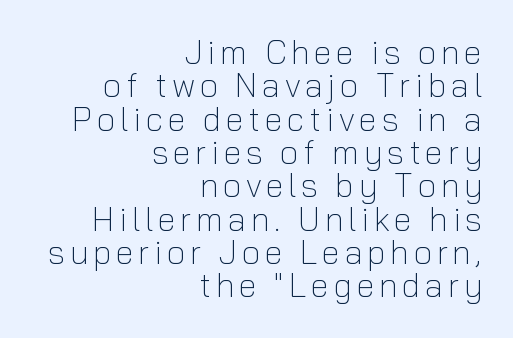
Does the lettering tilt? It doesn't — this is upright. The words here are not underlined. Interline gaps are noticeably narrow in this sample. Serif or sans? Sans — the stroke terminals are bare. Is this a heavy cut? Hardly; it is regular or lighter.
